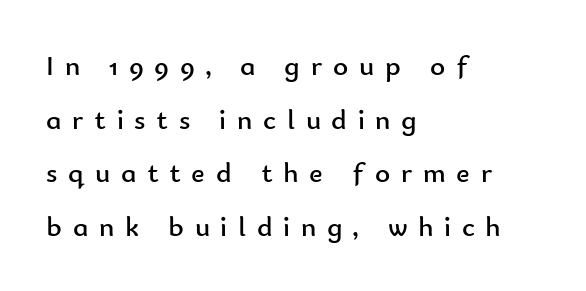
The strokes carry an ordinary text weight at most. This rendering features lettering with no underline. These lines have a slow, spaced-out rhythm from letter to letter. Character widths vary here, with narrow letters taking less room than wide ones. Horizontally, the lines are justified to the leading edge only.
